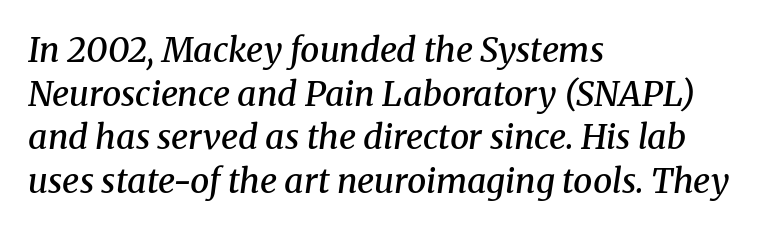
The passage shown is not underscored anywhere. Compared with ordinary roman type, these characters are visibly tilted. The typesetter chose a ragged-right arrangement here. Notice how descenders clear the ascenders below comfortably — that's standard leading. What kind of face is this? One with serifs.
